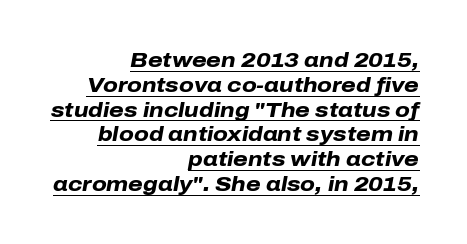
The image shows 21 px bold type, italic (leaning right); set right-aligned, line spacing 1.18x, normal letter spacing, underlined.
